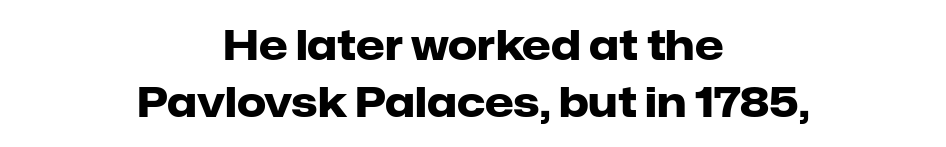
The image shows 41 px heavy sans-serif type, upright; set centered, normal line spacing (1.38x), normal letter spacing, not underlined; low stroke contrast and a medium x-height.
